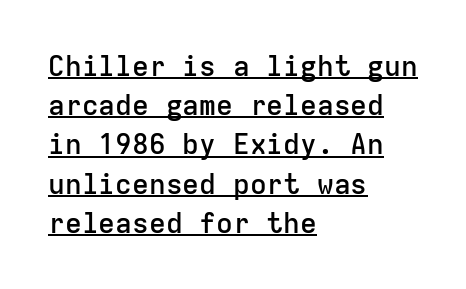
{"serif": "no", "italic": "no", "bold": "semi", "weight": "semibold", "width": "normal", "stroke_contrast": "low", "x_height": "medium", "monospaced": "yes", "underline": "yes", "align": "left", "line_spacing": "normal", "line_spacing_ratio": 1.4, "letter_spacing": "normal", "letter_spacing_em": 0.0, "glyph_px": 28}
